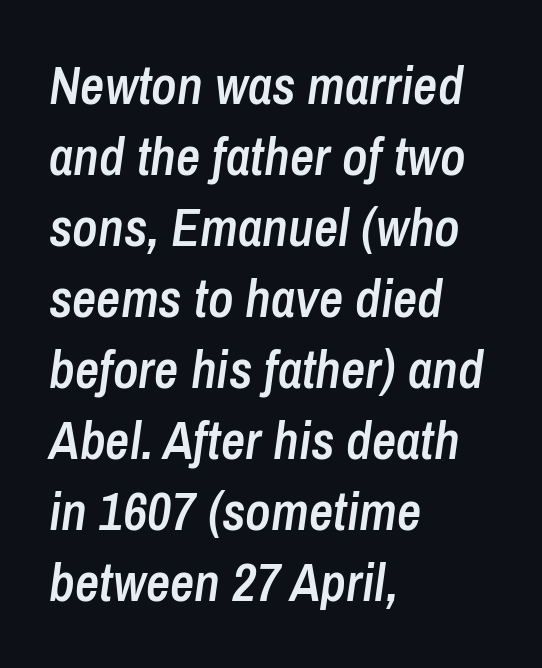
The image shows 53 px semibold, condensed type, italic (leaning right); set left-aligned, normal line spacing (1.34x), normal letter spacing, not underlined; low stroke contrast and a medium x-height.
